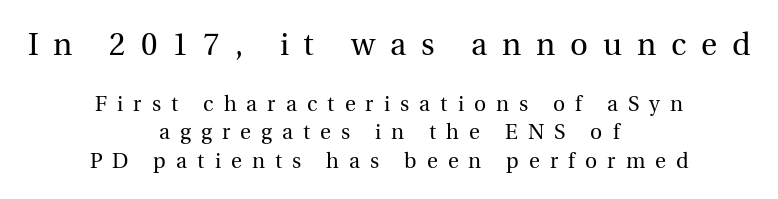
{"serif": "yes", "italic": "no", "bold": "no", "weight": "regular", "width": "normal", "x_height": "medium", "monospaced": "no", "underline": "no", "align": "center", "line_spacing": "normal", "line_spacing_ratio": 1.34, "letter_spacing": "wide", "letter_spacing_em": 0.48, "larger_block": "first", "size_ratio": 1.48, "glyph_px": 31}
